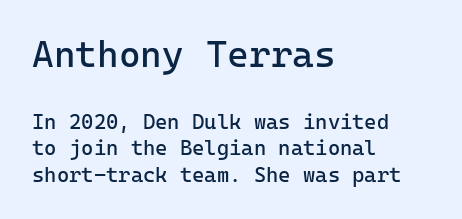
The image shows 37 px regular-weight sans-serif type, upright, monospaced; set left-aligned, normal line spacing (1.27x), normal letter spacing, not underlined; the first (top) block is 1.76x larger; low stroke contrast and a medium x-height.
